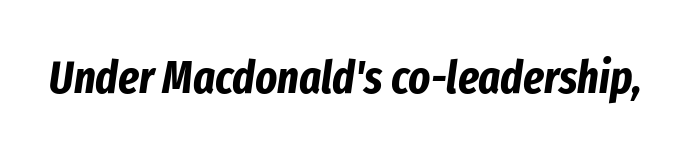
The image shows 46 px bold, condensed type, italic (leaning right); set normal letter spacing, not underlined; low stroke contrast and a medium x-height.
